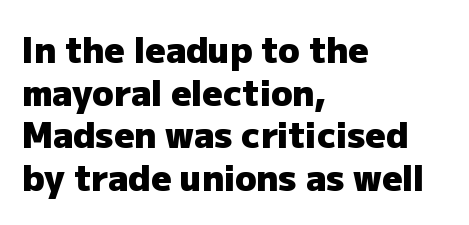
The image shows 35 px heavy sans-serif type, upright; set left-aligned, line spacing 1.22x, normal letter spacing, not underlined; low stroke contrast and a medium x-height.
